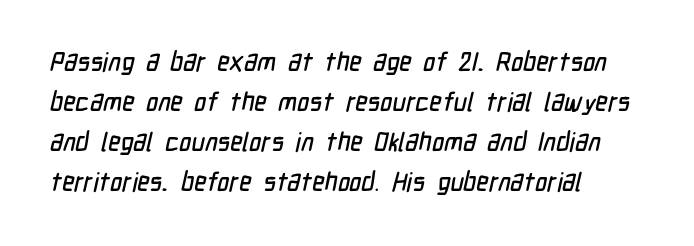
The image shows 26 px text type; set left-aligned, normal line spacing (1.54x), normal letter spacing, not underlined.
